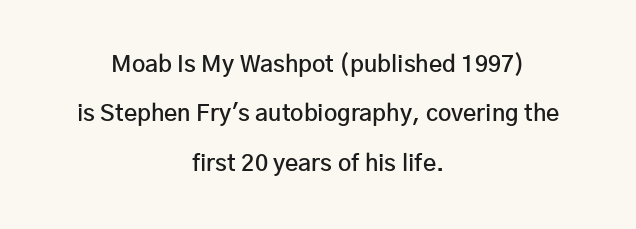
Emphasis by weight is partial: semibold. Just letters on the line, the space beneath them empty. Italic? Not at all — the glyphs are vertical. Letter spacing: default.
